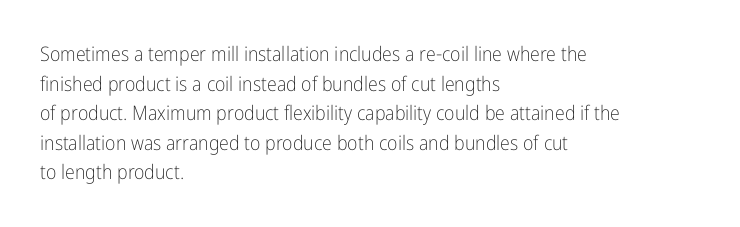
{"italic": "no", "bold": "no", "underline": "no", "align": "left", "line_spacing": "normal", "line_spacing_ratio": 1.48, "letter_spacing": "normal", "letter_spacing_em": 0.0, "glyph_px": 20}
